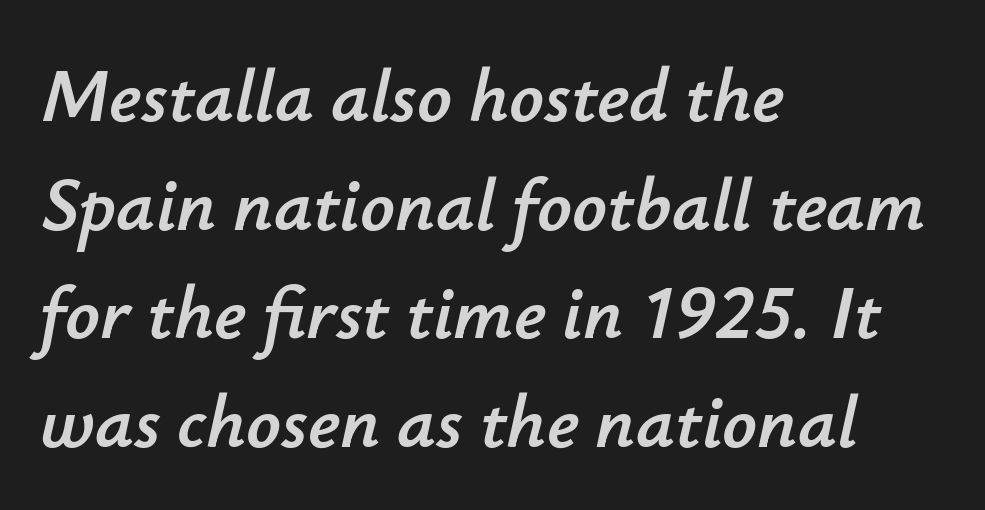
The image shows 76 px text type, italic (leaning right); set left-aligned, normal line spacing (1.43x), normal letter spacing, not underlined; low stroke contrast and a small x-height.
